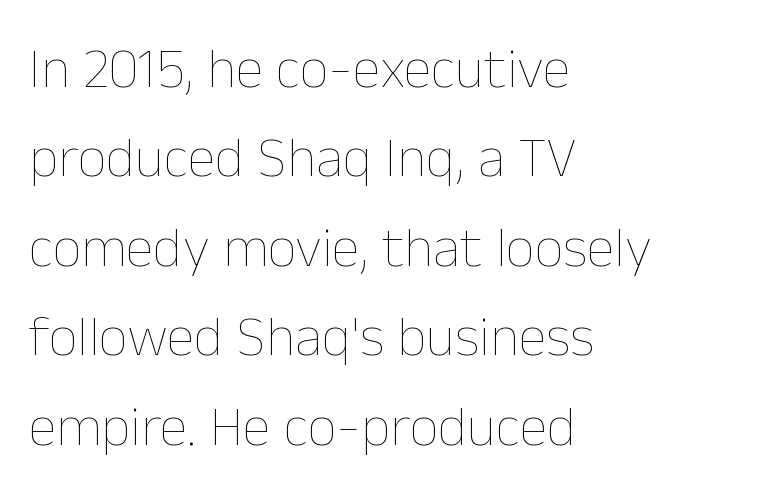
Between one letter and the next there's only the usual sliver of space. Unmarked baselines from the first word to the last. Is this a heavy cut? Hardly; it is regular or lighter. A student would call this left alignment; a typographer would say flush left, rag right. Think of a printed novel: that variable character pitch is what you see here.
